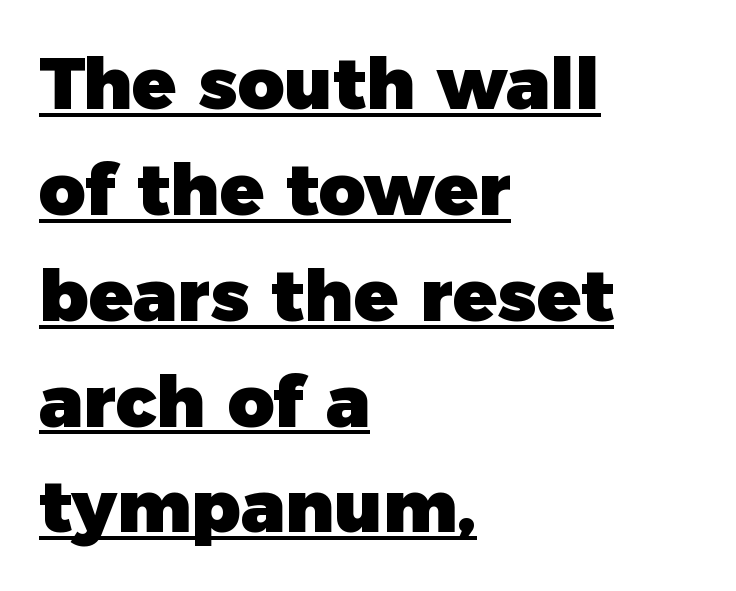
Q: Is the text bold? A: Yes.
Q: Is the text italic (slanted)? A: No, it is upright.
Q: Is the typeface a serif or a sans-serif typeface? A: Sans-serif.
Q: Is the text underlined? A: Yes.
Q: How is the paragraph aligned? A: Left-aligned.
Q: Is the spacing between letters normal or unusually wide? A: Normal.
Q: Is the spacing between lines tight, normal or loose? A: Normal.
Q: Width (condensed, normal, or wide)? A: Normal.
Q: Stroke contrast? A: Low.
Q: x-height? A: Medium.
Q: Monospaced? A: No.
